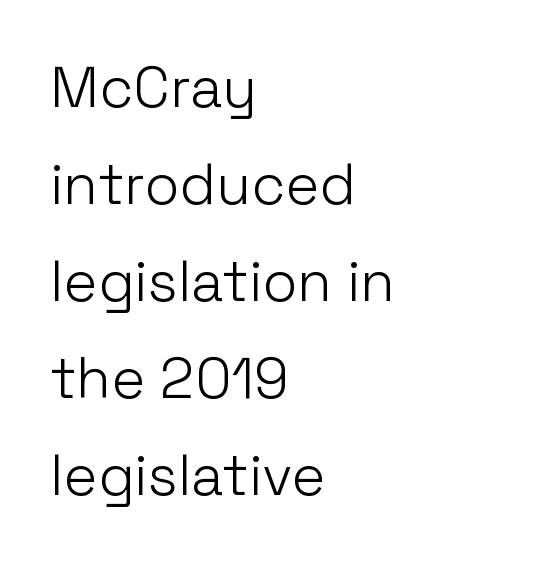
The image shows 57 px light sans-serif type, upright; set left-aligned, normal line spacing (1.7x), normal letter spacing, not underlined; low stroke contrast and a medium x-height.
